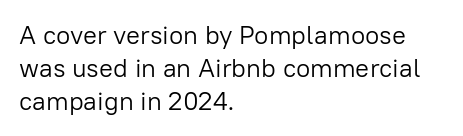
The image shows 26 px text type, upright; set left-aligned, normal line spacing (1.26x), normal letter spacing, not underlined.
